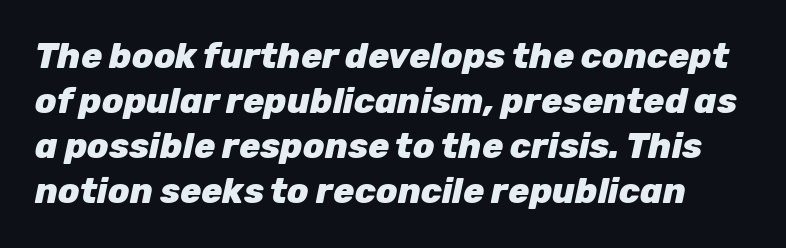
Weight: bold. Italic? Definitely — the glyphs are oblique. Honestly, the letter spacing is just normal — you wouldn't notice it. Do the characters align in a grid? No, the font is proportional. Letters rest on an invisible, unmarked baseline. Baseline-to-baseline distance is the conventional proportion of letter height.
